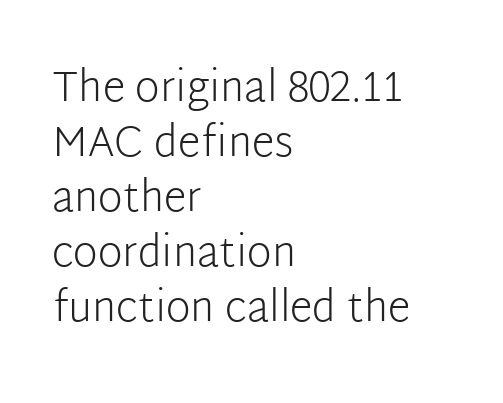
Think of a printed novel: that variable character pitch is what you see here. Successive baselines arrive at the customary interval. The face looks like a standard text weight, possibly lighter. These lines stack with their left ends in a neat column. The zone under the glyphs is completely vacant.
